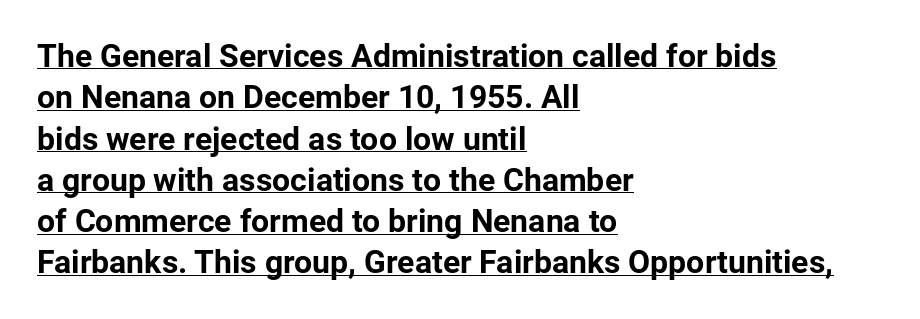
Emphasis is given by a line drawn under the lettering. Does extra space separate the letters? No, they use regular spacing. Posture: upright roman. Summary of vertical rhythm: regular, with standard interline spacing. To sum up the face: it is a sans, with no serifs. Here the designer chose a conventional face with non-uniform glyph widths.
